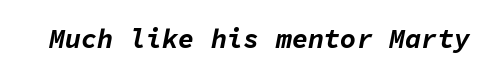
The space beneath each line is pristine and unruled. Is the type slanted? Yes — the strokes lean at a clear angle. What stands out about the letter spacing? Nothing — it is the standard amount. Pretty heavy lettering here — definitely bold.
